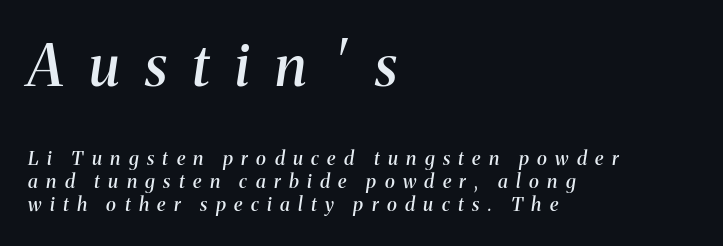
The image shows 58 px semibold serif type, italic (leaning right); set left-aligned, line spacing 1.23x, unusually wide letter spacing (+0.44 em), not underlined; the first (top) block is 3.05x larger; medium stroke contrast and a medium x-height.
